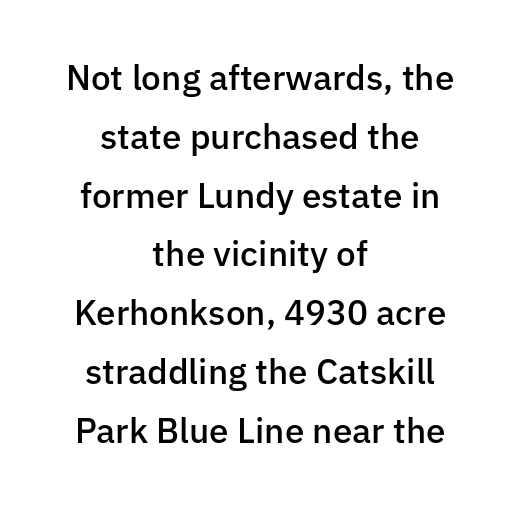
Inter-character spacing is left at the font's built-in metrics. The face used here is proportionally spaced, like ordinary book or web type. This rendering employs a face without finishing strokes, i.e., a sans-serif. Vertical strokes here are truly vertical. Typeset on center — no edge is straight. Leading: standard.
